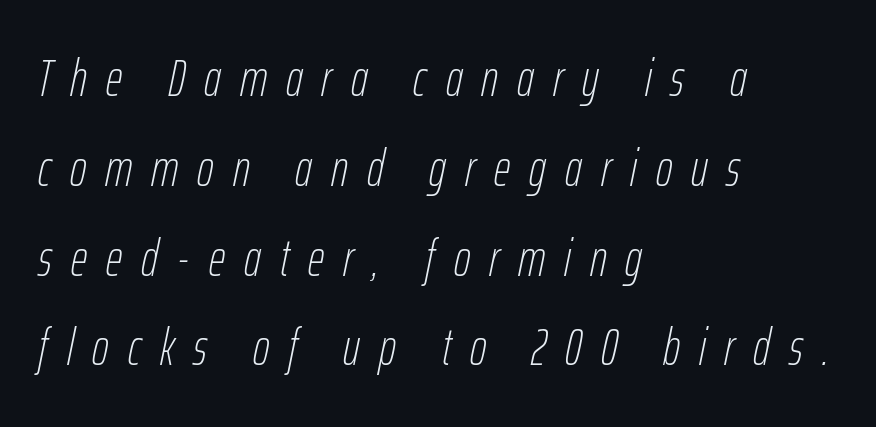
No heavy texture on the line: the type isn't bold. The letters are slanted; this is an italic face. Proportional: the letters do not fall into vertical columns. Each line starts at the same left margin while the right side varies. Bare-footed words on every line. Tracking here is generous; glyphs stand well apart from one another.
